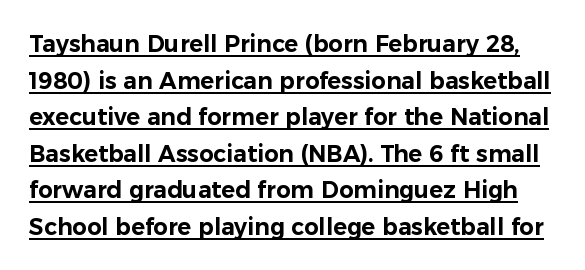
Q: Is the text italic (slanted)? A: No, it is upright.
Q: Is the text underlined? A: Yes.
Q: Is the spacing between letters normal or unusually wide? A: Normal.
Q: Is the spacing between lines tight, normal or loose? A: Normal.
